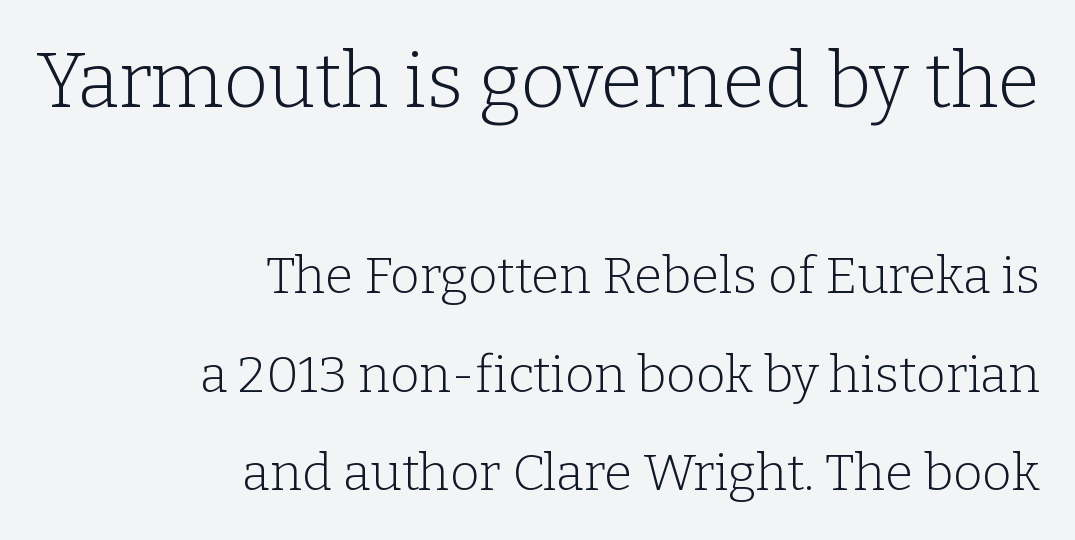
The image shows 77 px light serif type, upright; set right-aligned, loose line spacing (1.93x), normal letter spacing, not underlined; the first (top) block is 1.51x larger; low stroke contrast and a medium x-height.
